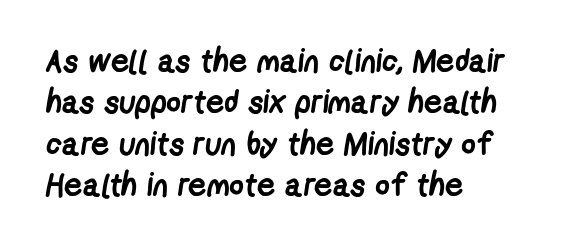
The image shows 32 px semibold, condensed sans-serif type; set left-aligned, normal line spacing (1.29x), normal letter spacing, not underlined; low stroke contrast and a medium x-height.
